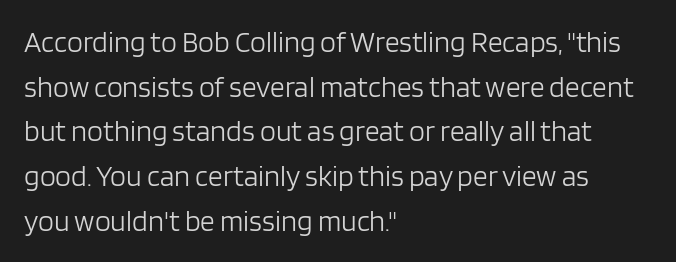
{"serif": "no", "italic": "no", "bold": "no", "weight": "light", "width": "normal", "stroke_contrast": "low", "x_height": "large", "monospaced": "no", "underline": "no", "align": "left", "line_spacing": "normal", "line_spacing_ratio": 1.54, "letter_spacing": "normal", "letter_spacing_em": 0.0, "glyph_px": 29}
